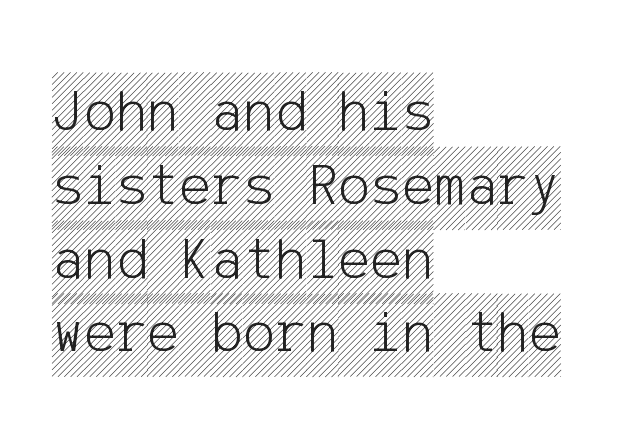
The image shows 60 px condensed type, upright; set left-aligned, line spacing 1.23x, normal letter spacing, not underlined; a large x-height.
